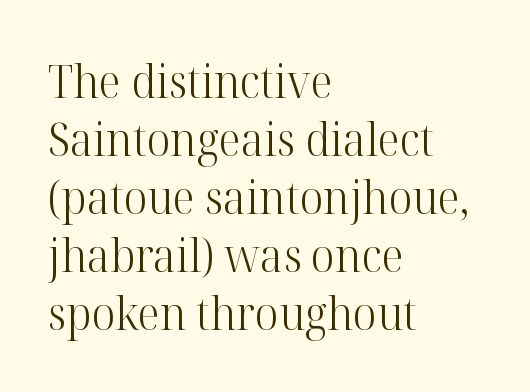
Q: Is the text bold? A: No.
Q: Is the text italic (slanted)? A: No, it is upright.
Q: Is the typeface a serif or a sans-serif typeface? A: Serif.
Q: Is the text underlined? A: No.
Q: How is the paragraph aligned? A: Left-aligned.
Q: Is the spacing between letters normal or unusually wide? A: Normal.
Q: Is the spacing between lines tight, normal or loose? A: Normal.
Q: Width (condensed, normal, or wide)? A: Normal.
Q: Stroke contrast? A: High.
Q: x-height? A: Medium.
Q: Monospaced? A: No.
